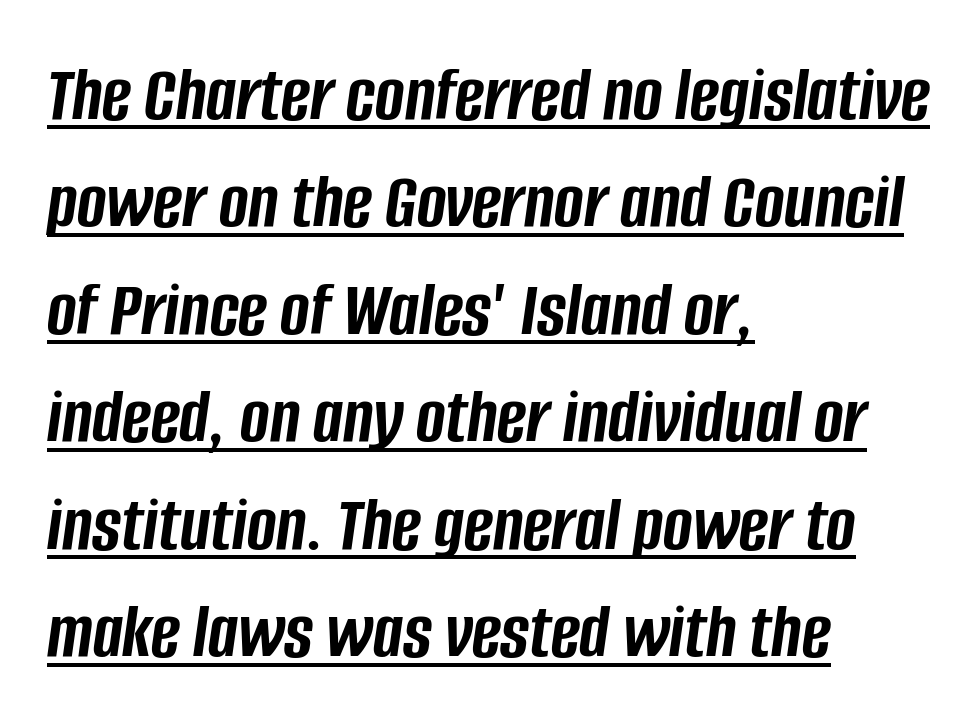
You could not count columns in this text — the font is proportionally spaced. Would a proofreader flag this as italicized? Yes. Chunky letters — that's bold for sure. The face used here appears with an underline applied.
